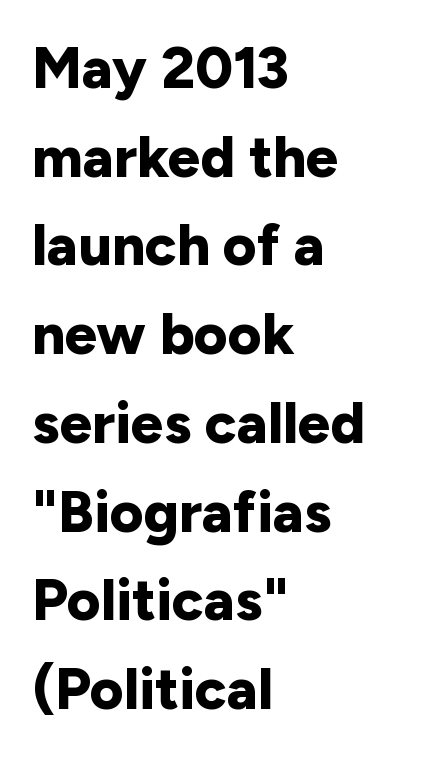
Q: Is the text bold? A: Yes.
Q: Is the text italic (slanted)? A: No, it is upright.
Q: Is the typeface a serif or a sans-serif typeface? A: Sans-serif.
Q: Is the text underlined? A: No.
Q: How is the paragraph aligned? A: Left-aligned.
Q: Is the spacing between letters normal or unusually wide? A: Normal.
Q: Is the spacing between lines tight, normal or loose? A: Normal.
Q: Width (condensed, normal, or wide)? A: Normal.
Q: Stroke contrast? A: Low.
Q: x-height? A: Medium.
Q: Monospaced? A: No.
